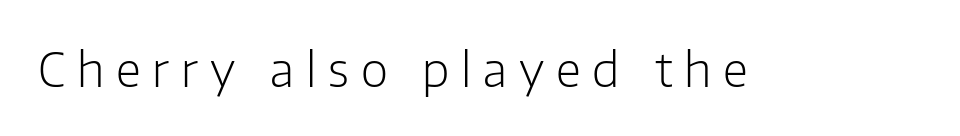
The image shows 47 px light sans-serif type, upright; set unusually wide letter spacing (+0.25 em), not underlined; low stroke contrast and a medium x-height.
